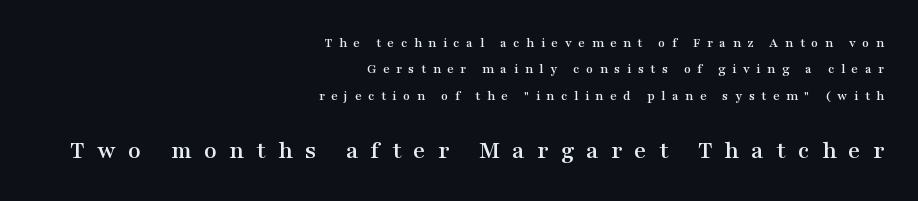
{"italic": "no", "underline": "no", "align": "right", "line_spacing_ratio": 1.88, "letter_spacing": "wide", "letter_spacing_em": 0.47, "larger_block": "second", "size_ratio": 1.86, "glyph_px": 26}
